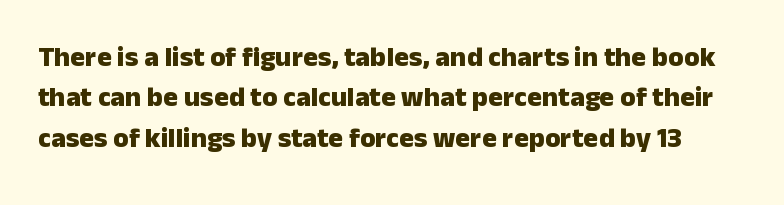
{"serif": "no", "italic": "no", "bold": "yes", "weight": "heavy", "width": "normal", "stroke_contrast": "low", "x_height": "medium", "monospaced": "no", "underline": "no", "line_spacing": "normal", "line_spacing_ratio": 1.44, "letter_spacing": "normal", "letter_spacing_em": 0.0, "glyph_px": 28}
